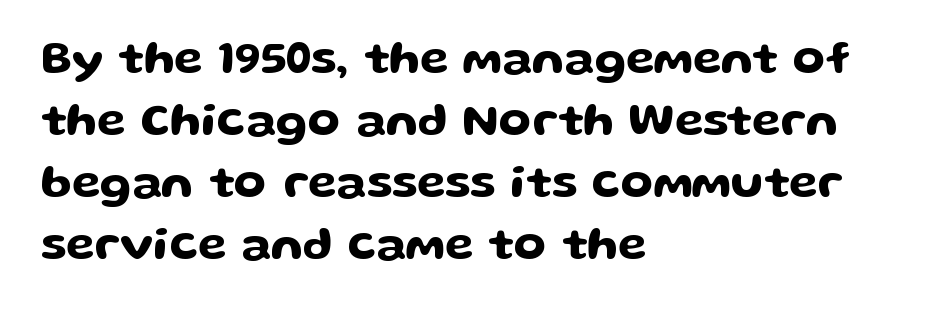
Notice how descenders clear the ascenders below comfortably — that's standard leading. Short and long lines alike share a common starting point at left. Tall strokes in this sample are plumb rather than angled. Regarding serifs, this sample does without them.
